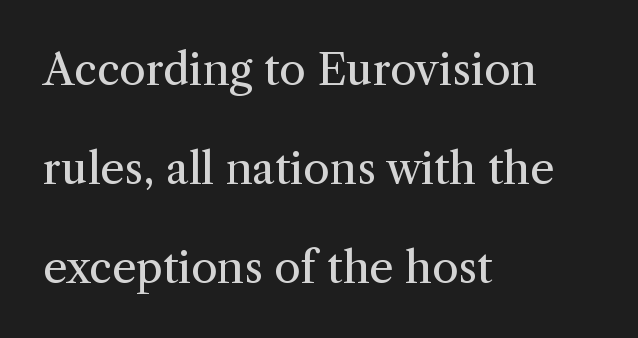
Q: Is the text bold? A: No.
Q: Is the text italic (slanted)? A: No, it is upright.
Q: Is the typeface a serif or a sans-serif typeface? A: Serif.
Q: Is the text underlined? A: No.
Q: How is the paragraph aligned? A: Left-aligned.
Q: Is the spacing between letters normal or unusually wide? A: Normal.
Q: Is the spacing between lines tight, normal or loose? A: Loose.
Q: Width (condensed, normal, or wide)? A: Normal.
Q: Stroke contrast? A: Medium.
Q: x-height? A: Medium.
Q: Monospaced? A: No.
